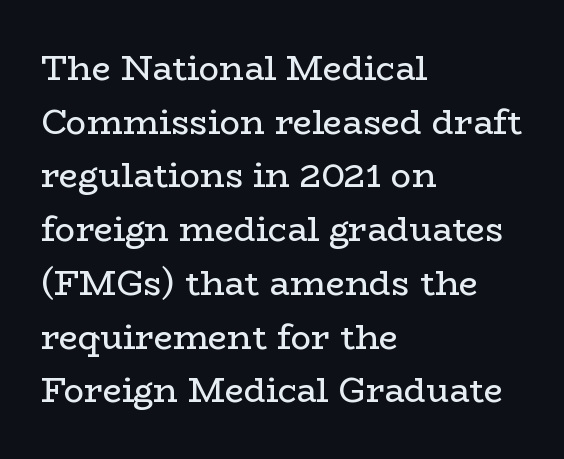
The image shows 34 px regular-weight, wide serif type, upright; set left-aligned, normal line spacing (1.58x), normal letter spacing, not underlined; low stroke contrast and a medium x-height.
